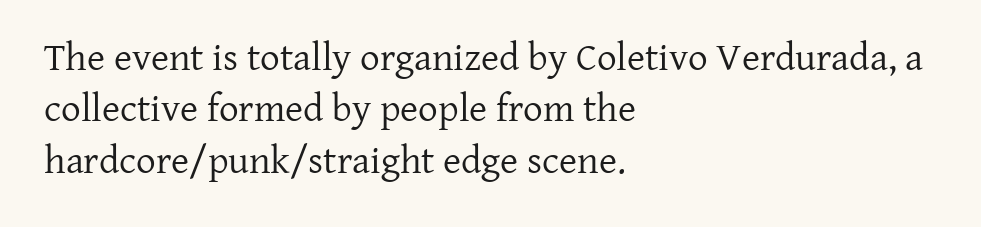
The image shows 39 px regular-weight serif type, upright; set left-aligned, normal line spacing (1.32x), normal letter spacing, not underlined; low stroke contrast and a medium x-height.
